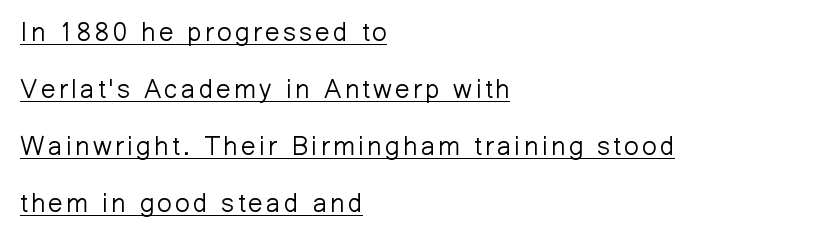
Do the letters lean? They stand straight. Like a heading marked for emphasis, these lines bear an underscore. The font sits on the lighter half of the weight spectrum, regular included. Honestly, the rows look like they've been pulled way apart. The typesetter chose a ragged-right arrangement here.
